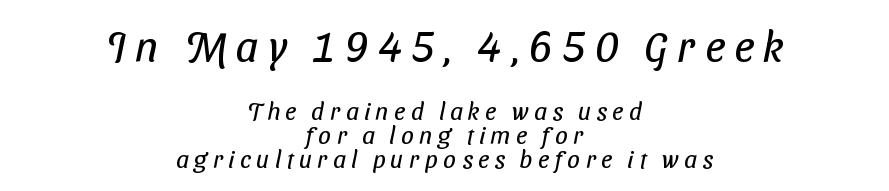
Typeset on center — no edge is straight. Reading down the column, the eye jumps only a short way to each next line. The passage shown is typeset with a sans-serif family. The space directly below the letters is spotless. What stands out about the letter spacing? Its width — letters are far apart. Each letter keeps its own natural width here, so spacing adapts to shape.
